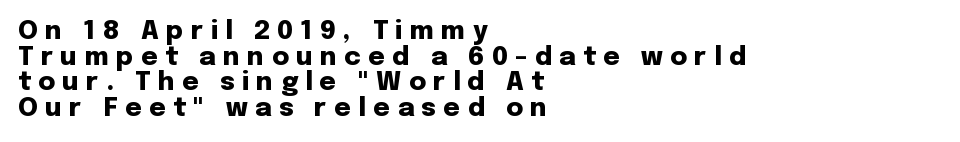
{"italic": "no", "bold": "yes", "underline": "no", "align": "left", "line_spacing": "tight", "line_spacing_ratio": 0.99, "letter_spacing": "wide", "letter_spacing_em": 0.28, "glyph_px": 26}
